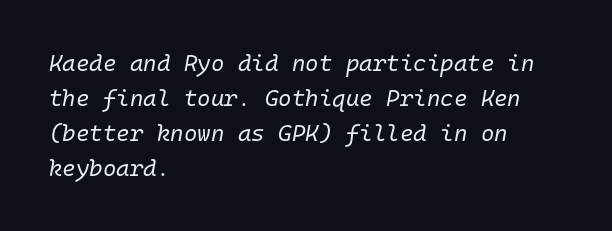
Q: Is the text bold? A: No.
Q: Is the text italic (slanted)? A: Yes, it leans right by about 10 degrees.
Q: Is the text underlined? A: No.
Q: How is the paragraph aligned? A: Left-aligned.
Q: Is the spacing between letters normal or unusually wide? A: Normal.
Q: Is the spacing between lines tight, normal or loose? A: Normal.
